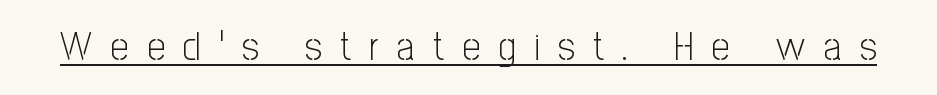
{"serif": "no", "italic": "no", "bold": "no", "weight": "light", "width": "condensed", "stroke_contrast": "low", "x_height": "medium", "monospaced": "no", "underline": "yes", "letter_spacing": "wide", "letter_spacing_em": 0.46, "glyph_px": 40}
